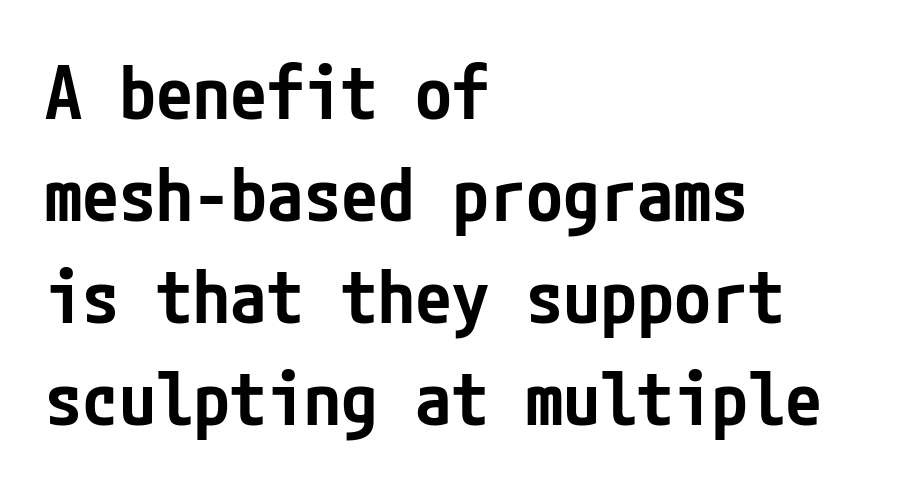
Q: Is the text bold? A: Semi-bold.
Q: Is the text italic (slanted)? A: No, it is upright.
Q: Is the typeface a serif or a sans-serif typeface? A: Sans-serif.
Q: Is the text underlined? A: No.
Q: How is the paragraph aligned? A: Left-aligned.
Q: Is the spacing between letters normal or unusually wide? A: Normal.
Q: Is the spacing between lines tight, normal or loose? A: Normal.
Q: Width (condensed, normal, or wide)? A: Condensed.
Q: Stroke contrast? A: Low.
Q: x-height? A: Medium.
